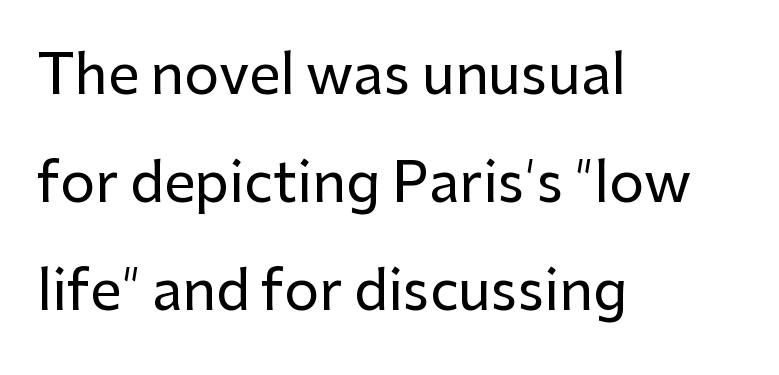
Letterform terminals end flat and unadorned throughout the passage. The designer dialed line spacing up above the default. Notice how the stems are strictly vertical — no italics here. The rag falls on the right side of this text block. Unmarked baselines from the first word to the last.
